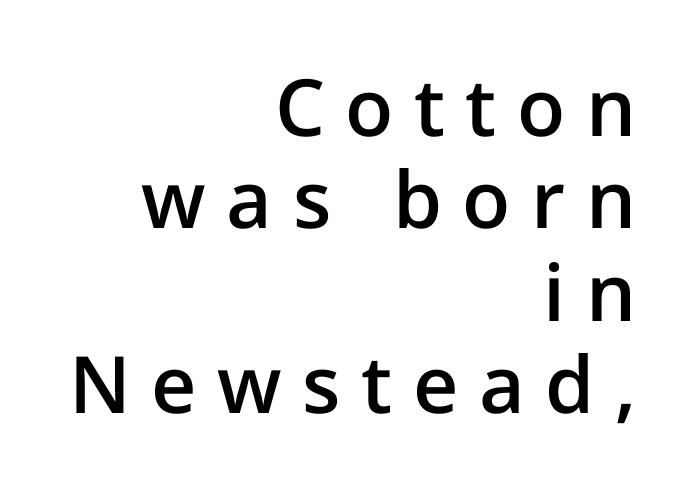
{"serif": "no", "italic": "no", "bold": "semi", "weight": "semibold", "width": "normal", "stroke_contrast": "low", "x_height": "medium", "monospaced": "no", "underline": "no", "align": "right", "line_spacing_ratio": 1.17, "letter_spacing": "wide", "letter_spacing_em": 0.26, "glyph_px": 79}
